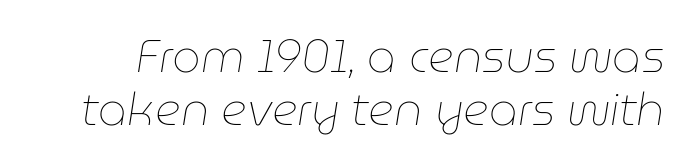
Characters are canted at an angle relative to the baseline's perpendicular. Here the glyphs are tracked normally, forming tight word shapes. Each letter keeps its own natural width here, so spacing adapts to shape. The typeface has the unassuming heft of standard copy or less. Any mark beneath the type? The region is blank.
